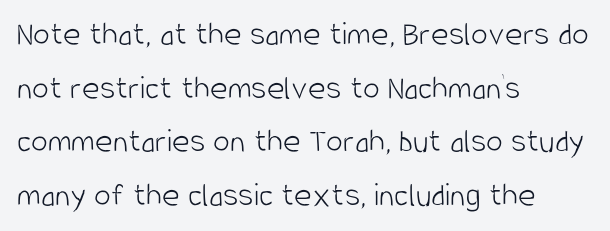
The image shows 34 px light, condensed sans-serif type, upright; set left-aligned, normal line spacing (1.58x), normal letter spacing, not underlined; low stroke contrast and a large x-height.
